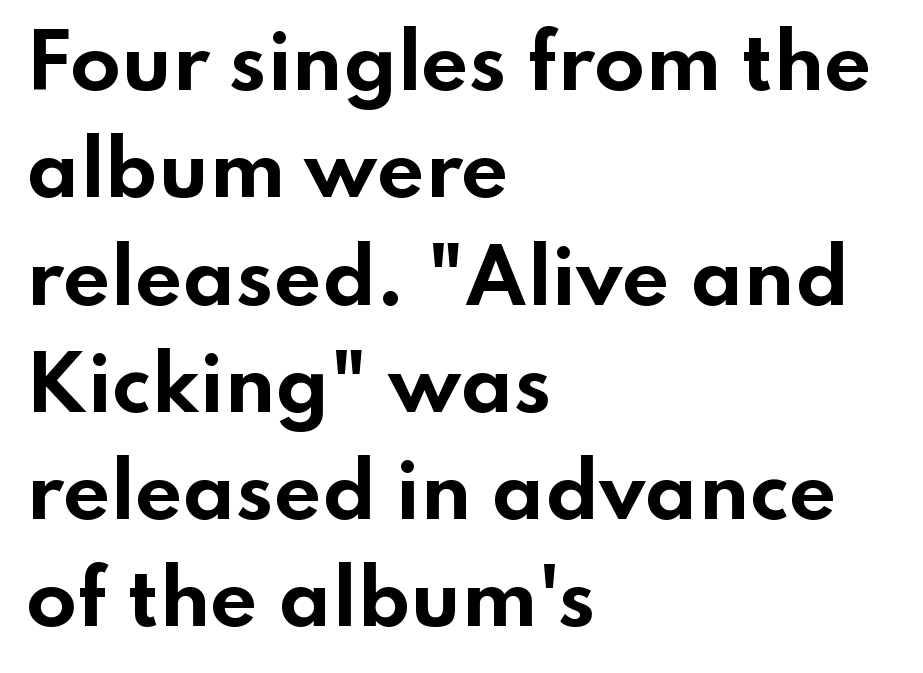
Q: Is the text bold? A: Yes.
Q: Is the text italic (slanted)? A: No, it is upright.
Q: Is the typeface a serif or a sans-serif typeface? A: Sans-serif.
Q: Is the text underlined? A: No.
Q: How is the paragraph aligned? A: Left-aligned.
Q: Is the spacing between letters normal or unusually wide? A: Normal.
Q: Is the spacing between lines tight, normal or loose? A: Normal.
Q: Width (condensed, normal, or wide)? A: Wide.
Q: Stroke contrast? A: Low.
Q: x-height? A: Small.
Q: Monospaced? A: No.
